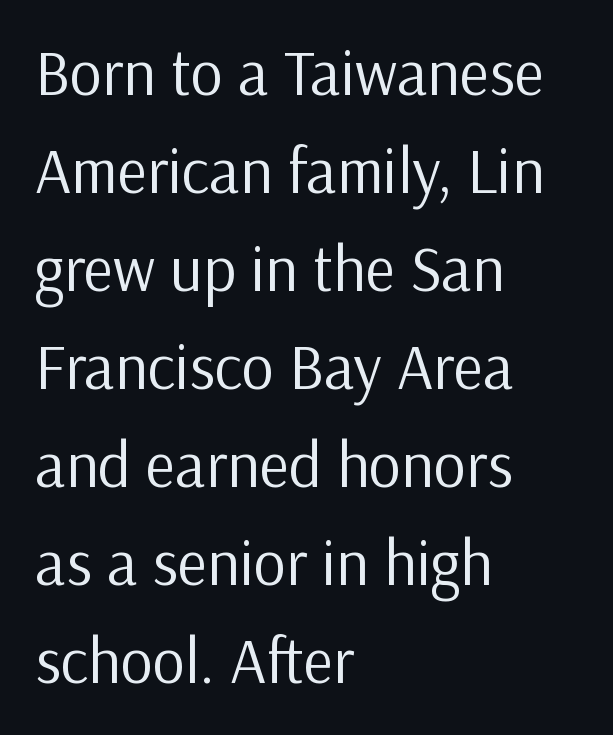
Spacing between characters is what you'd get straight out of the box. The leading is moderate, giving the passage an even texture. Just letters on the line, the space beneath them empty. The typesetting does not lean heavy: it is not bold. Horizontal alignment here is leftward, the default for most running prose. The face used here is proportionally spaced, like ordinary book or web type.
